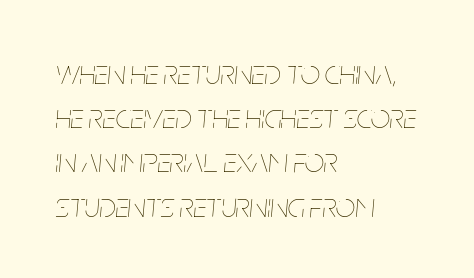
The image shows 34 px thin, condensed type, italic (leaning right); set left-aligned, normal line spacing (1.3x), normal letter spacing, not underlined; low stroke contrast and a large x-height.
